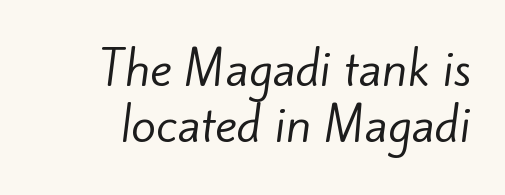
No chunkiness to these letters — they're not bold. I'd call this a sans setting — the letters go barefoot. Do the characters align in a grid? No, the font is proportional. If you drew a ruler down the right edge, every line would touch it.
